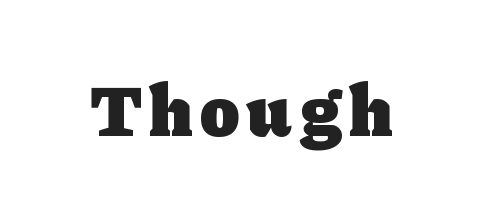
The image shows 73 px heavy serif type, upright; set not underlined; low stroke contrast and a medium x-height.
